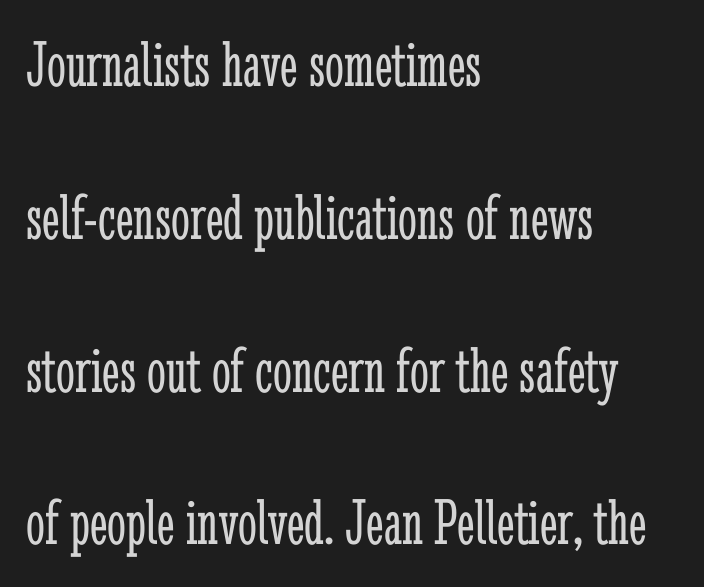
Q: Is the text bold? A: No.
Q: Is the text italic (slanted)? A: No, it is upright.
Q: Is the typeface a serif or a sans-serif typeface? A: Serif.
Q: Is the text underlined? A: No.
Q: How is the paragraph aligned? A: Left-aligned.
Q: Is the spacing between letters normal or unusually wide? A: Normal.
Q: Is the spacing between lines tight, normal or loose? A: Loose.
Q: Width (condensed, normal, or wide)? A: Condensed.
Q: Stroke contrast? A: Low.
Q: x-height? A: Medium.
Q: Monospaced? A: No.
